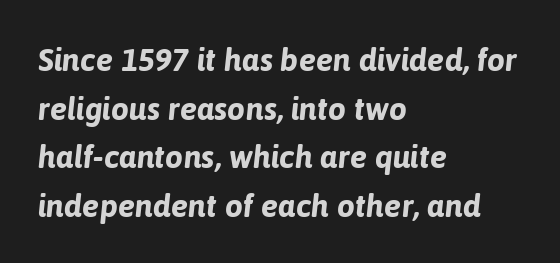
The image shows 32 px bold type, italic (leaning right); set left-aligned, normal line spacing (1.52x), normal letter spacing, not underlined; low stroke contrast and a medium x-height.
